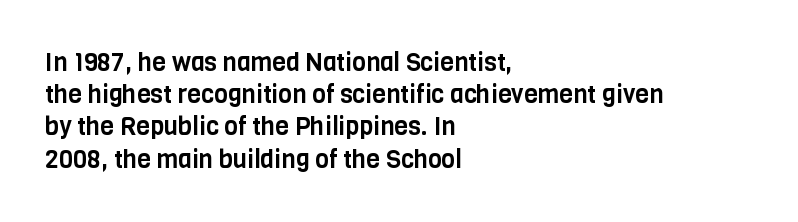
Q: Is the text italic (slanted)? A: No, it is upright.
Q: Is the text underlined? A: No.
Q: How is the paragraph aligned? A: Left-aligned.
Q: Is the spacing between letters normal or unusually wide? A: Normal.
Q: Is the spacing between lines tight, normal or loose? A: Normal.
